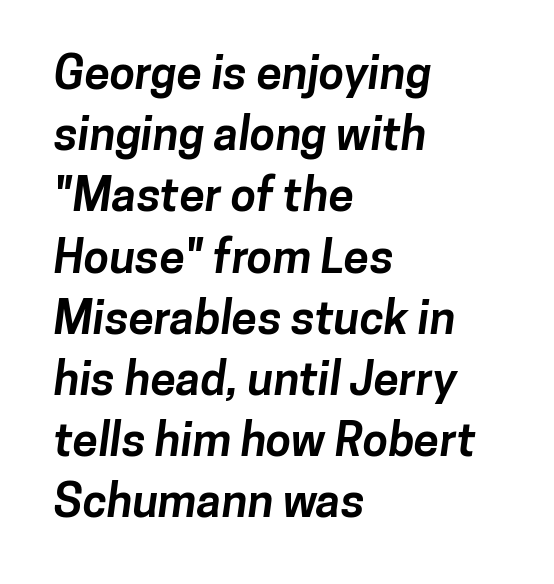
Q: Is the text bold? A: Yes.
Q: Is the typeface a serif or a sans-serif typeface? A: Sans-serif.
Q: Is the text underlined? A: No.
Q: How is the paragraph aligned? A: Left-aligned.
Q: Is the spacing between letters normal or unusually wide? A: Normal.
Q: Is the spacing between lines tight, normal or loose? A: Normal.
Q: Width (condensed, normal, or wide)? A: Normal.
Q: Stroke contrast? A: Low.
Q: x-height? A: Medium.
Q: Monospaced? A: No.
